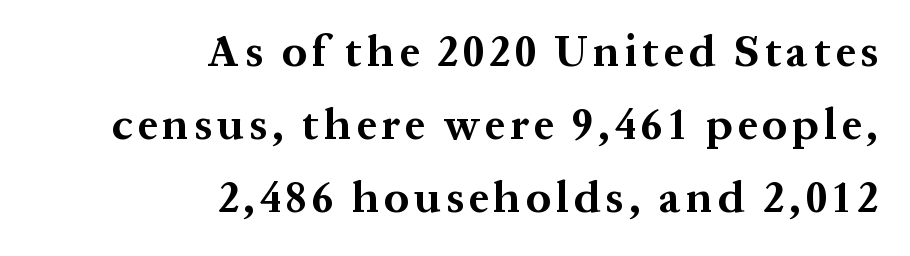
Q: Is the text bold? A: Yes.
Q: Is the text italic (slanted)? A: No, it is upright.
Q: Is the typeface a serif or a sans-serif typeface? A: Serif.
Q: Is the text underlined? A: No.
Q: How is the paragraph aligned? A: Right-aligned.
Q: Is the spacing between lines tight, normal or loose? A: Normal.
Q: Width (condensed, normal, or wide)? A: Normal.
Q: Stroke contrast? A: Medium.
Q: x-height? A: Medium.
Q: Monospaced? A: No.
